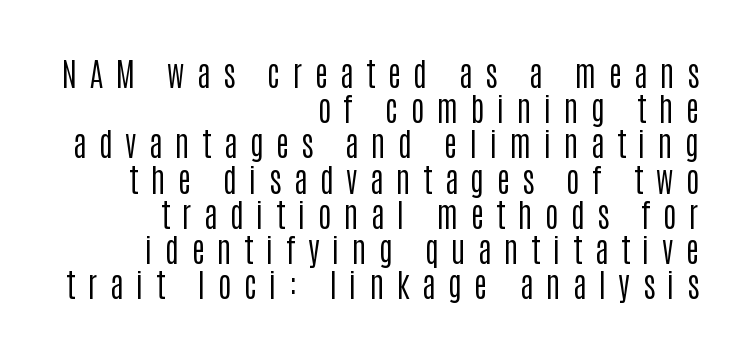
The image shows 32 px regular-weight, condensed sans-serif type, upright; set right-aligned, tight line spacing (1.1x), unusually wide letter spacing (+0.39 em), not underlined; low stroke contrast and a large x-height.
